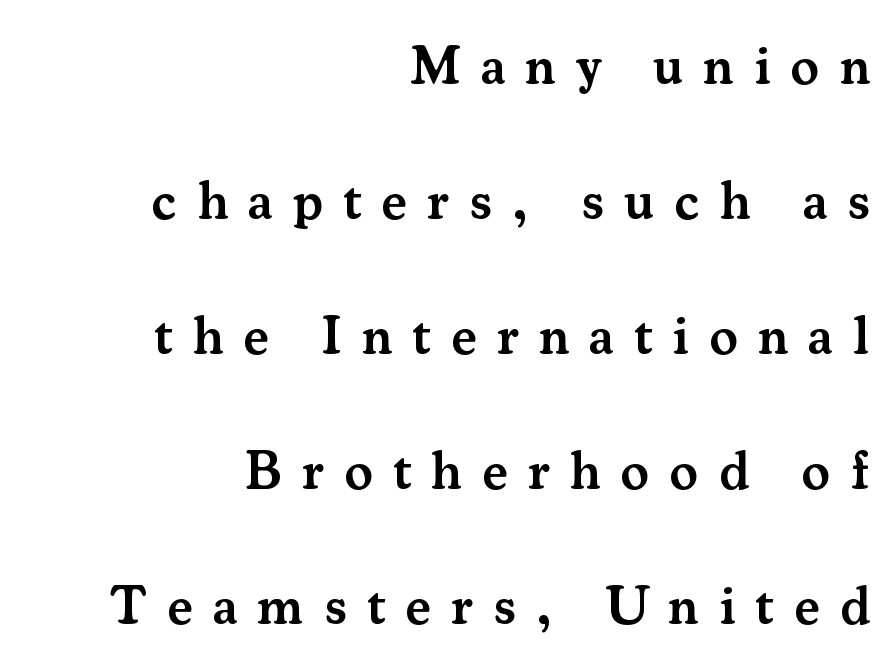
The rendering uses natural spacing where letterforms have individual widths. Does the copy run flush right? Yes — the right margin is perfectly even. Vertical strokes here are truly vertical. The space between consecutive lines is lavish. Moderately thickened strokes mark this as semibold type.
